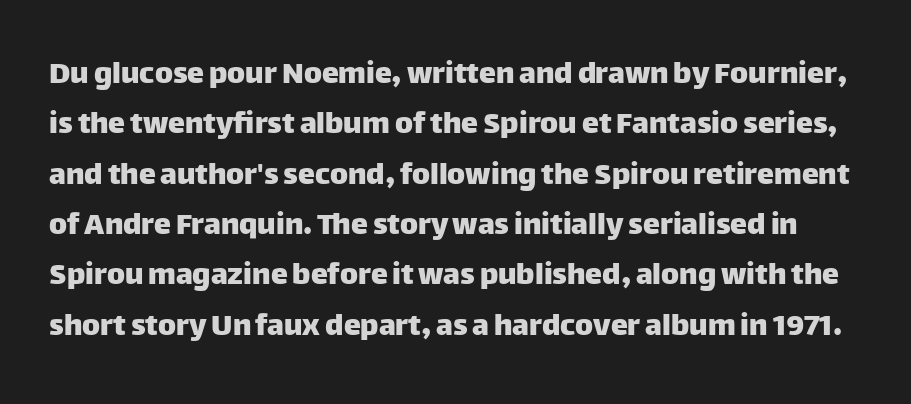
This sample uses plain, unmodified letter spacing. Do the characters align in a grid? No, the font is proportional. A typesetter would label this face a sans. Horizontal bands of white between lines are of average thickness.
